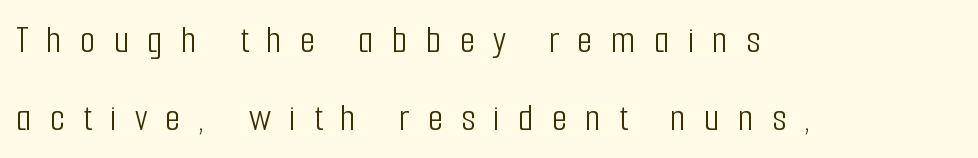
Q: Is the text bold? A: No.
Q: Is the text italic (slanted)? A: No, it is upright.
Q: Is the typeface a serif or a sans-serif typeface? A: Sans-serif.
Q: Is the text underlined? A: No.
Q: How is the paragraph aligned? A: Left-aligned.
Q: Is the spacing between letters normal or unusually wide? A: Unusually wide.
Q: Is the spacing between lines tight, normal or loose? A: Loose.
Q: Width (condensed, normal, or wide)? A: Condensed.
Q: Stroke contrast? A: Low.
Q: x-height? A: Medium.
Q: Monospaced? A: No.
